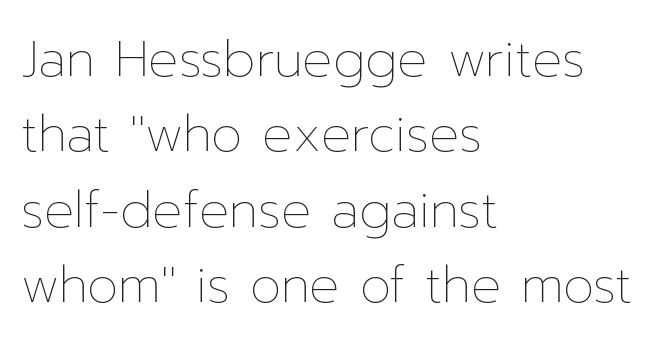
{"italic": "no", "bold": "no", "weight": "thin", "width": "normal", "stroke_contrast": "low", "x_height": "medium", "monospaced": "no", "underline": "no", "align": "left", "line_spacing": "normal", "line_spacing_ratio": 1.51, "letter_spacing": "normal", "letter_spacing_em": 0.0, "glyph_px": 50}
